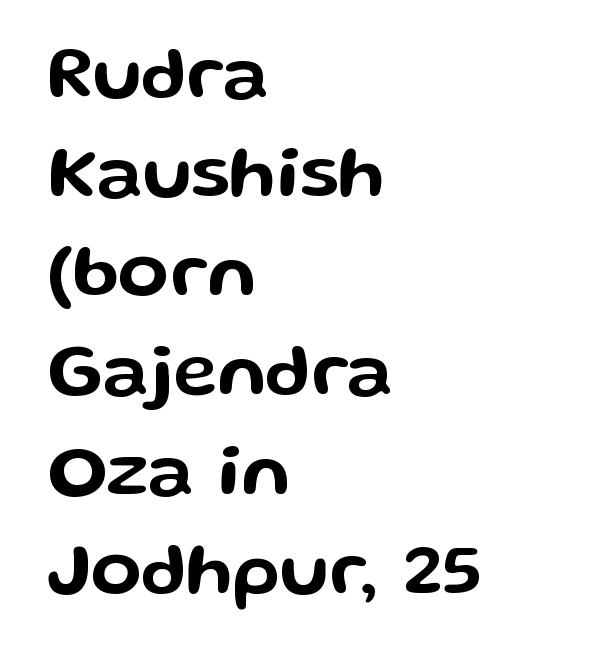
Rendered with straight, roman letterforms. Clear beneath every line of the passage. The rendering uses natural spacing where letterforms have individual widths. The type is set solid horizontally, with unmodified tracking. Nope, no serifs anywhere on these letters. Successive baselines arrive at the customary interval.
